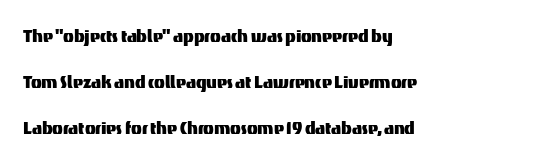
{"italic": "no", "underline": "no", "align": "left", "line_spacing": "loose", "line_spacing_ratio": 2.1, "letter_spacing": "normal", "letter_spacing_em": 0.0, "glyph_px": 22}
